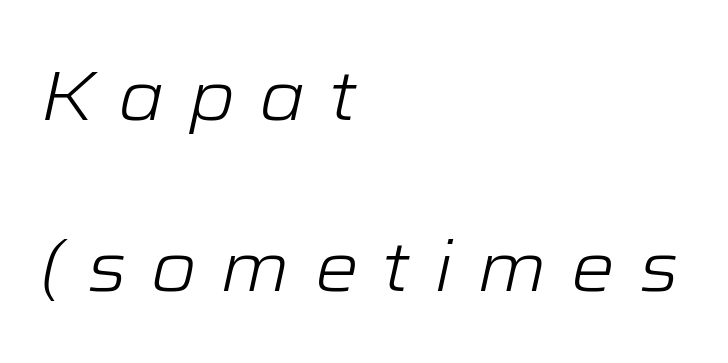
{"italic": "yes", "lean": "right", "slant_degrees": 12, "bold": "no", "weight": "light", "width": "wide", "stroke_contrast": "low", "x_height": "medium", "monospaced": "no", "underline": "no", "align": "left", "line_spacing": "loose", "line_spacing_ratio": 2.45, "letter_spacing": "wide", "letter_spacing_em": 0.34, "glyph_px": 70}
